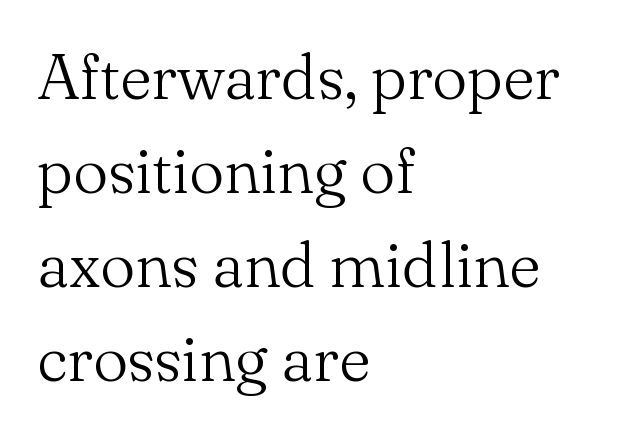
{"serif": "yes", "italic": "no", "bold": "no", "weight": "light", "width": "normal", "stroke_contrast": "medium", "x_height": "small", "monospaced": "no", "underline": "no", "align": "left", "line_spacing": "normal", "line_spacing_ratio": 1.49, "letter_spacing": "normal", "letter_spacing_em": 0.0, "glyph_px": 63}
